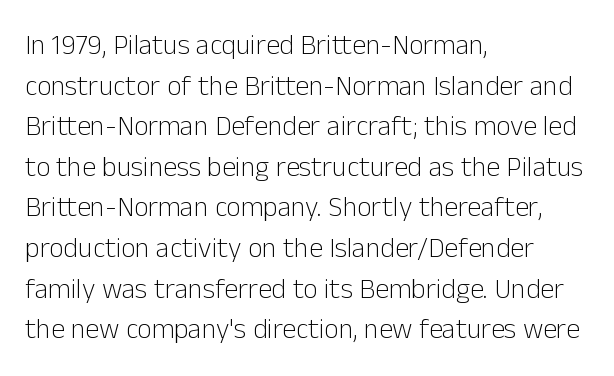
Bare-footed words on every line. You could not count columns in this text — the font is proportionally spaced. Which margin do the lines hug? The left one — the right edge is uneven. Ink coverage per letter is moderate at most.
